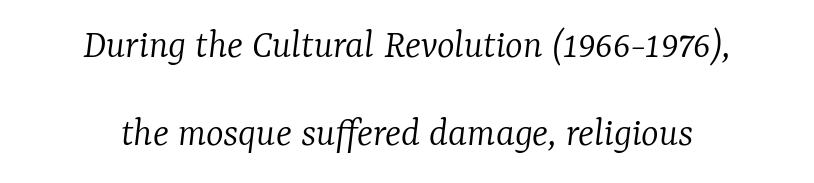
Style check: oblique. No extra ink here — the face is not bold. Nobody drew a line under any word here. If you measured baseline to baseline, you'd find a long distance.
